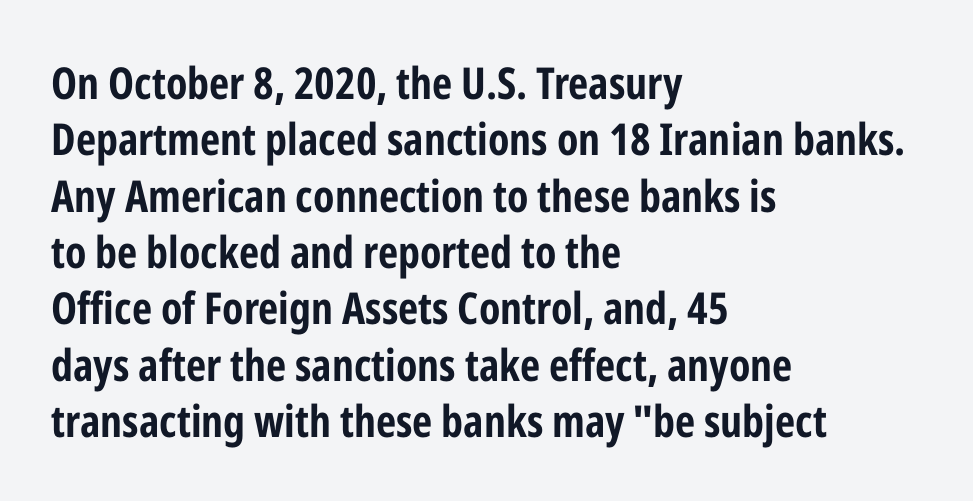
The passage shown is emphatically bold. The ragged edge is on the right, which tells us the setting is flush left. Students, observe: this is what conventionally led text looks like. Descender tails drop into unmarked territory.
